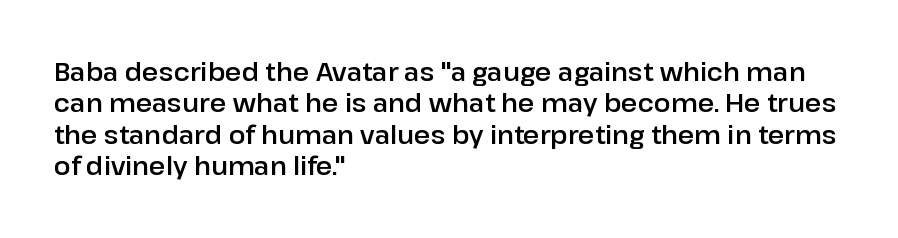
{"italic": "no", "underline": "no", "align": "left", "line_spacing": "normal", "line_spacing_ratio": 1.26, "letter_spacing": "normal", "letter_spacing_em": 0.0, "glyph_px": 25}
